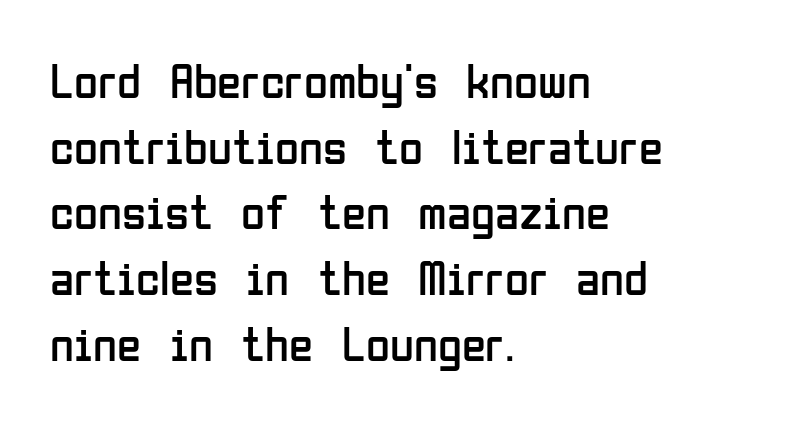
{"serif": "no", "italic": "no", "bold": "no", "weight": "regular", "width": "condensed", "stroke_contrast": "low", "x_height": "medium", "monospaced": "no", "underline": "no", "align": "left", "line_spacing": "normal", "line_spacing_ratio": 1.34, "letter_spacing": "normal", "letter_spacing_em": 0.0, "glyph_px": 49}
